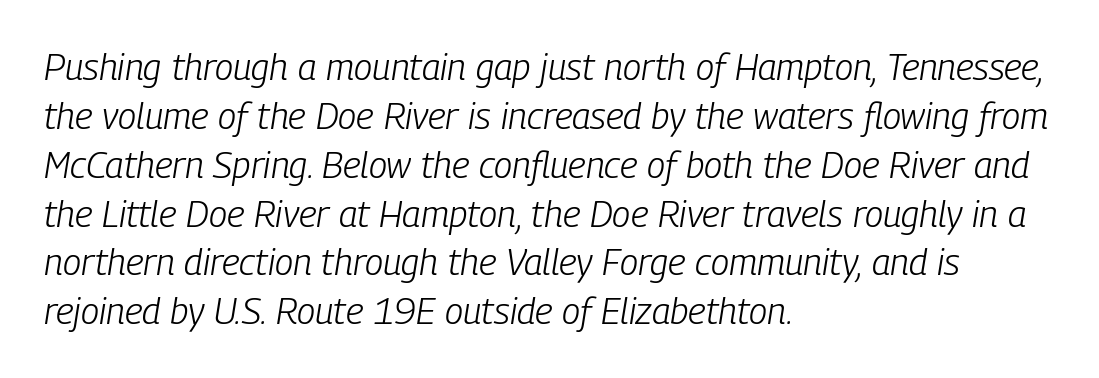
Q: Is the text bold? A: No.
Q: Is the text italic (slanted)? A: Yes, it leans right by about 9 degrees.
Q: Is the text underlined? A: No.
Q: How is the paragraph aligned? A: Left-aligned.
Q: Is the spacing between letters normal or unusually wide? A: Normal.
Q: Is the spacing between lines tight, normal or loose? A: Normal.
Q: Width (condensed, normal, or wide)? A: Condensed.
Q: Stroke contrast? A: Low.
Q: x-height? A: Medium.
Q: Monospaced? A: No.
